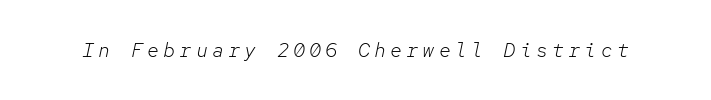
{"italic": "yes", "lean": "right", "slant_degrees": 12, "bold": "no", "underline": "no", "letter_spacing": "wide", "letter_spacing_em": 0.21, "glyph_px": 20}
